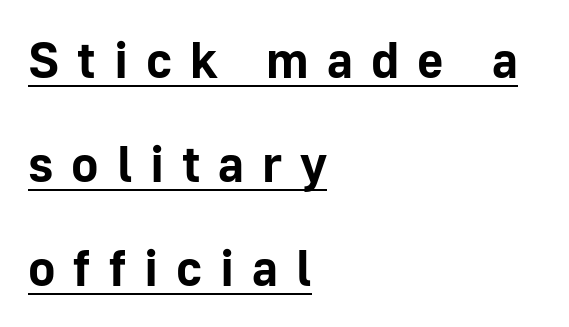
{"serif": "no", "italic": "no", "bold": "yes", "weight": "bold", "width": "normal", "stroke_contrast": "low", "x_height": "medium", "monospaced": "no", "underline": "yes", "align": "left", "line_spacing": "loose", "line_spacing_ratio": 2.04, "letter_spacing": "wide", "letter_spacing_em": 0.35, "glyph_px": 51}
